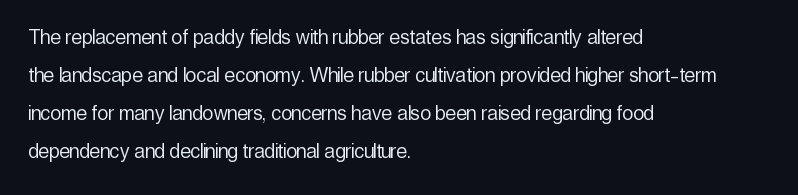
Caption: standard tracking, unaltered. How would I describe the line gaps? Plain and ordinary. Notice how the stems are strictly vertical — no italics here. The typeface has the unassuming heft of standard copy or less. The lines are quadded left.
